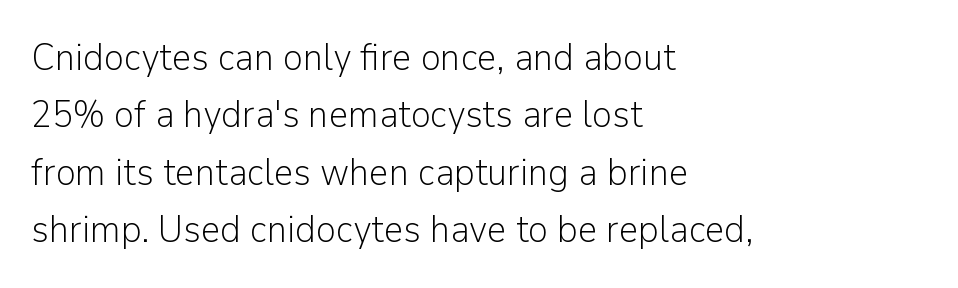
{"serif": "no", "italic": "no", "bold": "no", "weight": "light", "width": "normal", "stroke_contrast": "low", "x_height": "medium", "monospaced": "no", "underline": "no", "align": "left", "line_spacing": "normal", "line_spacing_ratio": 1.51, "letter_spacing": "normal", "letter_spacing_em": 0.0, "glyph_px": 38}
